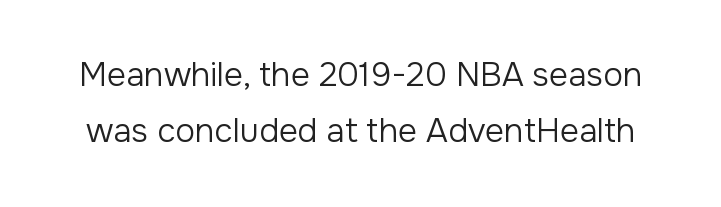
The image shows 33 px regular-weight sans-serif type, upright; set normal line spacing (1.7x), normal letter spacing, not underlined; low stroke contrast and a medium x-height.
